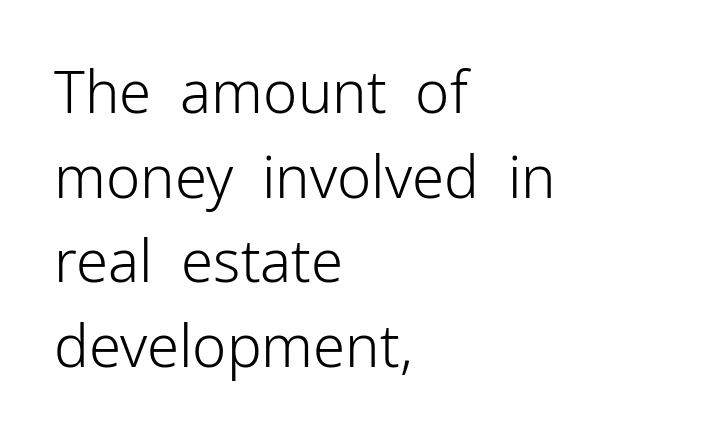
{"serif": "no", "italic": "no", "bold": "no", "weight": "light", "width": "normal", "stroke_contrast": "low", "x_height": "medium", "monospaced": "no", "underline": "no", "align": "left", "line_spacing": "normal", "line_spacing_ratio": 1.46, "letter_spacing": "normal", "letter_spacing_em": 0.0, "glyph_px": 58}
